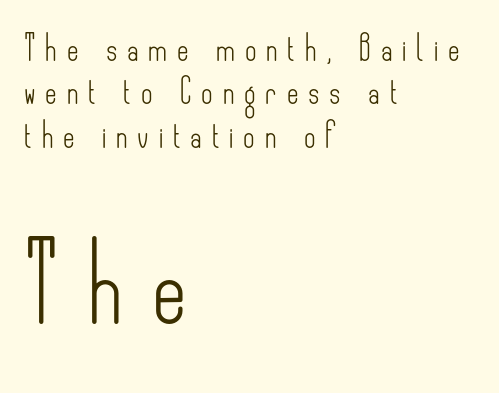
{"serif": "no", "italic": "no", "bold": "no", "weight": "light", "width": "condensed", "stroke_contrast": "low", "x_height": "small", "monospaced": "no", "underline": "no", "align": "left", "line_spacing_ratio": 1.74, "letter_spacing": "wide", "letter_spacing_em": 0.39, "larger_block": "second", "size_ratio": 3.0, "glyph_px": 75}
